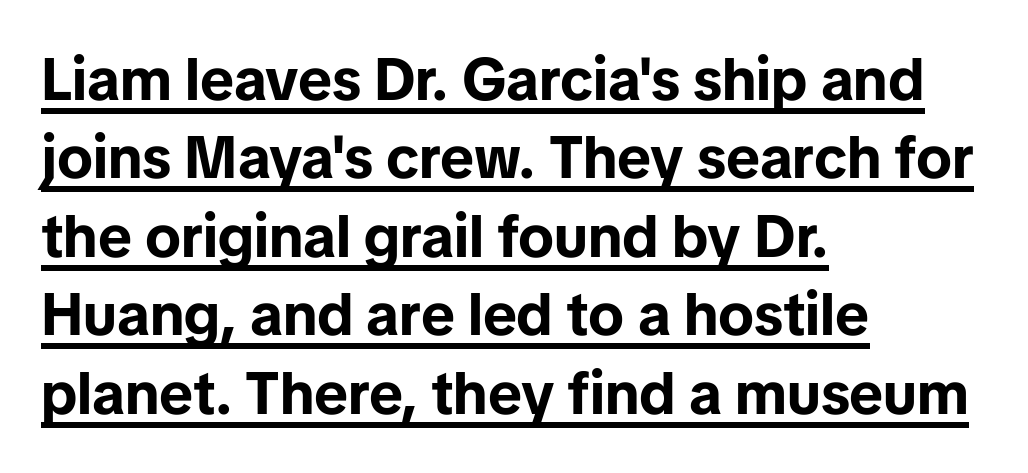
The image shows 59 px bold sans-serif type, upright; set left-aligned, normal line spacing (1.33x), normal letter spacing, underlined; low stroke contrast and a medium x-height.
